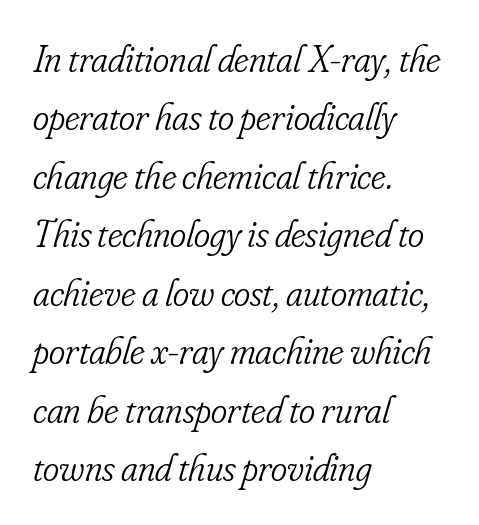
Horizontal alignment here is leftward, the default for most running prose. You could not count columns in this text — the font is proportionally spaced. Characters are canted at an angle relative to the baseline's perpendicular. Caption: standard tracking, unaltered.
